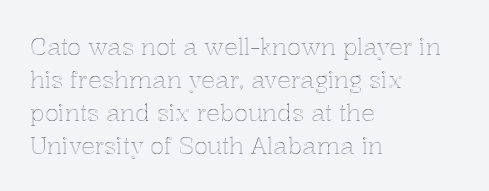
{"italic": "no", "underline": "no", "align": "left", "line_spacing": "normal", "line_spacing_ratio": 1.43, "letter_spacing": "normal", "letter_spacing_em": 0.0, "glyph_px": 23}
